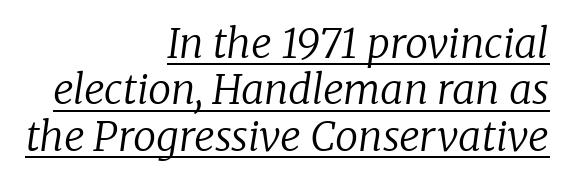
Typographically, this falls in the serif category. The rendering anchors every line to the right-hand side. The face used here is proportionally spaced, like ordinary book or web type. This is oblique type, the kind used for emphasis or titles. The cut favours lightness, reaching ordinary text weight at its darkest. What decoration does the sample have? An underline.
